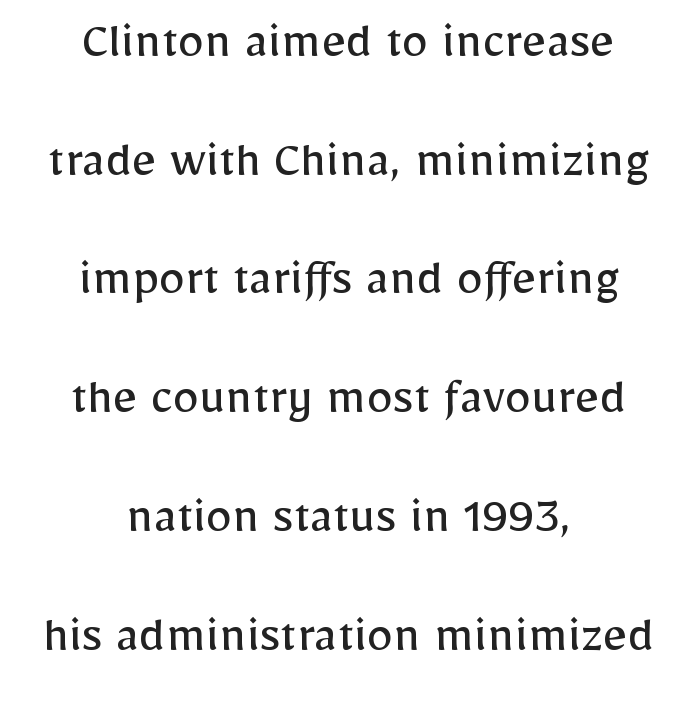
Weight: not bold — regular or lighter. Each new line begins a long way beneath the previous one. To sum up the face: it is a sans, with no serifs. The rag falls on both sides of this text block equally. Quick note: not italic, upright. What stands out about the letter spacing? Nothing — it is the standard amount.
